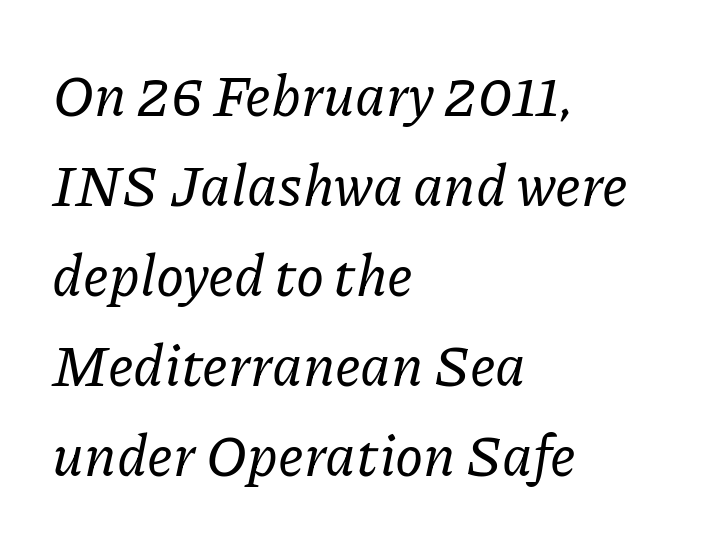
The image shows 57 px serif type, italic (leaning right); set left-aligned, normal line spacing (1.58x), normal letter spacing, not underlined; low stroke contrast and a medium x-height.
